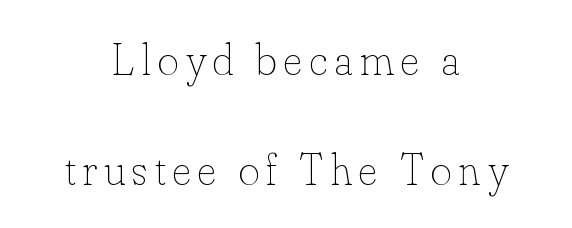
Teacher's note: observe the equal gaps on both sides — that is centered alignment. If you drew a line through each stem, it would be perfectly vertical. These lines stand farther apart than default settings would place them. Type without underlining. These lines are rendered in a variable-pitch font. No extra ink here — the face is not bold.
